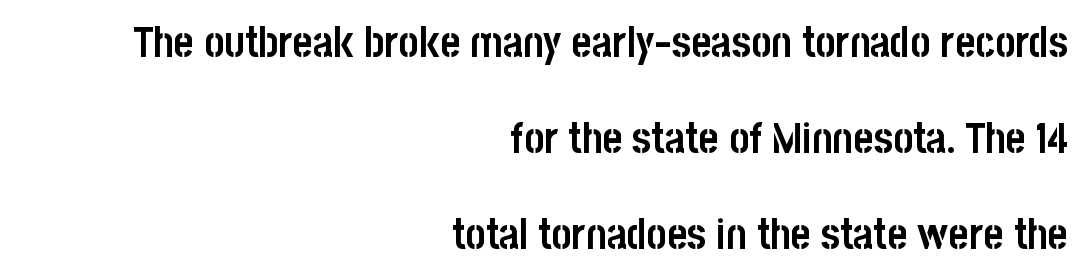
Q: Is the text bold? A: Yes.
Q: Is the text italic (slanted)? A: No, it is upright.
Q: Is the typeface a serif or a sans-serif typeface? A: Sans-serif.
Q: Is the text underlined? A: No.
Q: How is the paragraph aligned? A: Right-aligned.
Q: Is the spacing between letters normal or unusually wide? A: Normal.
Q: Is the spacing between lines tight, normal or loose? A: Loose.
Q: Width (condensed, normal, or wide)? A: Condensed.
Q: Stroke contrast? A: Low.
Q: x-height? A: Large.
Q: Monospaced? A: No.
